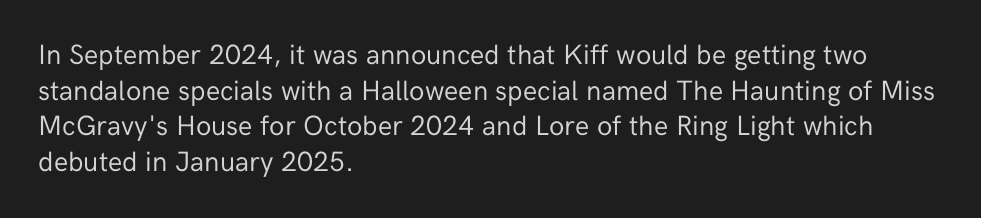
If you drew a ruler down the left edge, every line would touch it. The glyphs in this specimen are sans serif. Every character sits straight up, as roman type does. The gap between lines stays unmarked. Between one letter and the next there's only the usual sliver of space. Is this a fixed-width face? No — the glyphs have proportional, varying widths.
